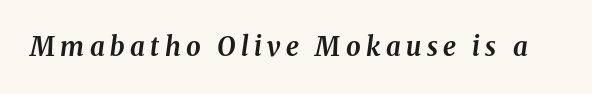
Characters follow at a spacing far wider than the type designer built in. The strokes are fattened all the way to bold. No word sits above an underline. The font's italic variant was chosen for this text.
